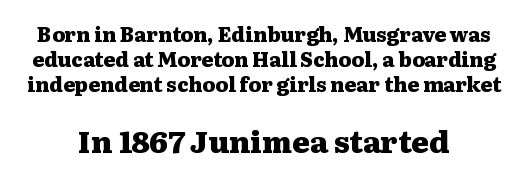
The image shows 30 px heavy, wide serif type, upright; set centered, normal line spacing (1.25x), normal letter spacing, not underlined; the second (bottom) block is 1.5x larger; medium stroke contrast and a medium x-height.
